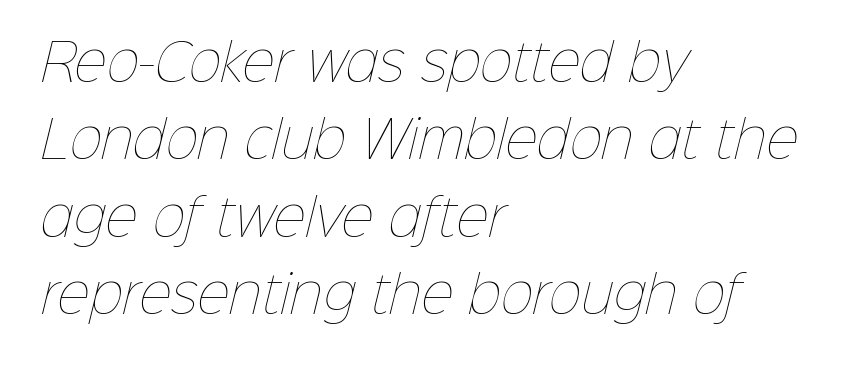
{"bold": "no", "weight": "thin", "width": "normal", "stroke_contrast": "low", "x_height": "medium", "monospaced": "no", "underline": "no", "align": "left", "line_spacing": "normal", "line_spacing_ratio": 1.55, "letter_spacing": "normal", "letter_spacing_em": 0.0, "glyph_px": 50}
